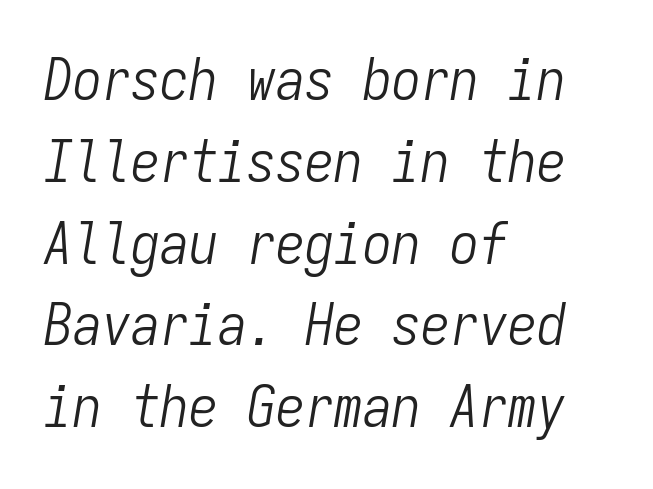
{"italic": "yes", "lean": "right", "slant_degrees": 9, "bold": "no", "weight": "light", "width": "condensed", "stroke_contrast": "low", "x_height": "medium", "monospaced": "yes", "underline": "no", "align": "left", "line_spacing": "normal", "line_spacing_ratio": 1.41, "letter_spacing": "normal", "letter_spacing_em": 0.0, "glyph_px": 58}
